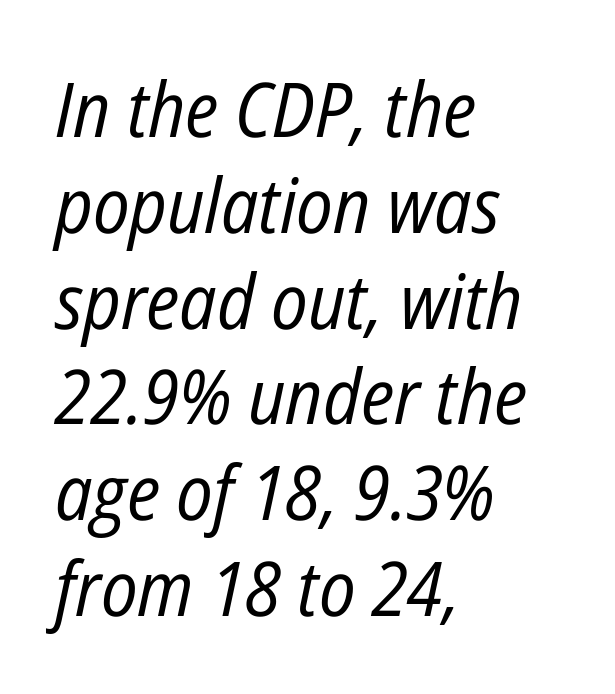
{"italic": "yes", "lean": "right", "slant_degrees": 12, "bold": "no", "weight": "regular", "width": "condensed", "stroke_contrast": "low", "x_height": "medium", "monospaced": "no", "underline": "no", "align": "left", "line_spacing": "normal", "line_spacing_ratio": 1.26, "letter_spacing": "normal", "letter_spacing_em": 0.0, "glyph_px": 76}
